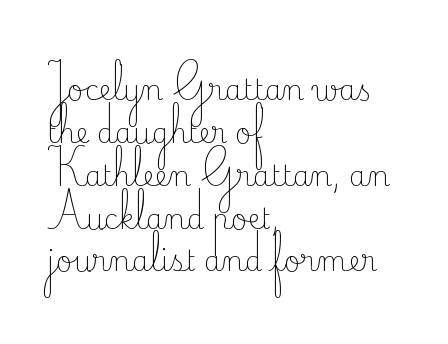
{"serif": "yes", "italic": "no", "bold": "no", "weight": "light", "width": "normal", "stroke_contrast": "low", "x_height": "small", "monospaced": "no", "underline": "no", "align": "left", "line_spacing": "normal", "line_spacing_ratio": 1.53, "letter_spacing": "normal", "letter_spacing_em": 0.0, "glyph_px": 28}
